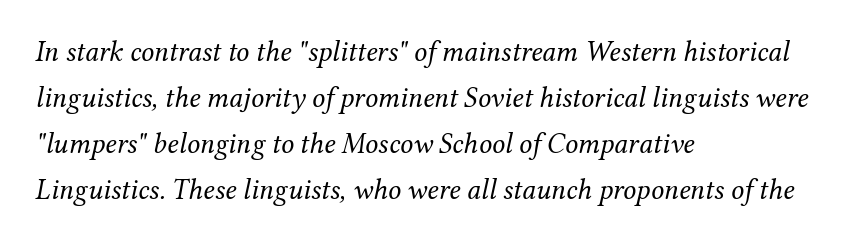
Q: Is the text bold? A: No.
Q: Is the text italic (slanted)? A: Yes, it leans right by about 12 degrees.
Q: Is the typeface a serif or a sans-serif typeface? A: Serif.
Q: Is the text underlined? A: No.
Q: How is the paragraph aligned? A: Left-aligned.
Q: Is the spacing between letters normal or unusually wide? A: Normal.
Q: Is the spacing between lines tight, normal or loose? A: Normal.
Q: Width (condensed, normal, or wide)? A: Normal.
Q: Stroke contrast? A: Medium.
Q: x-height? A: Medium.
Q: Monospaced? A: No.
